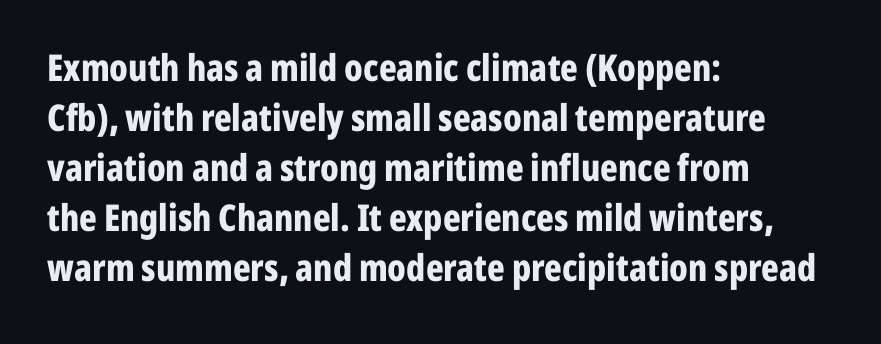
Q: Is the text bold? A: Yes.
Q: Is the text italic (slanted)? A: No, it is upright.
Q: Is the typeface a serif or a sans-serif typeface? A: Sans-serif.
Q: Is the text underlined? A: No.
Q: How is the paragraph aligned? A: Left-aligned.
Q: Is the spacing between letters normal or unusually wide? A: Normal.
Q: Is the spacing between lines tight, normal or loose? A: Normal.
Q: Width (condensed, normal, or wide)? A: Condensed.
Q: Stroke contrast? A: Low.
Q: x-height? A: Medium.
Q: Monospaced? A: No.
